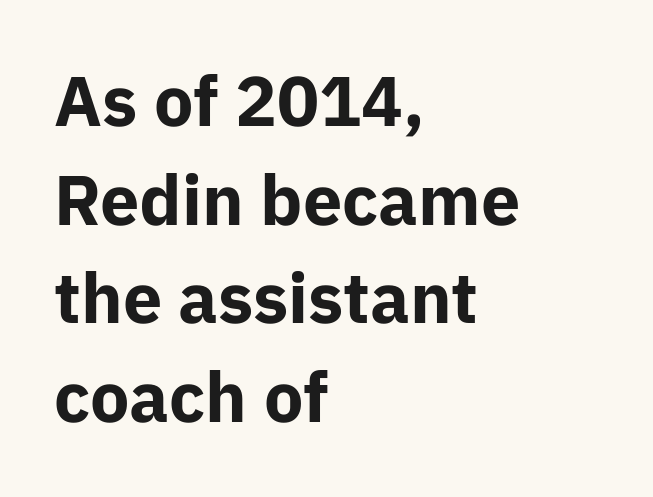
Q: Is the text bold? A: Yes.
Q: Is the text italic (slanted)? A: No, it is upright.
Q: Is the typeface a serif or a sans-serif typeface? A: Sans-serif.
Q: Is the text underlined? A: No.
Q: How is the paragraph aligned? A: Left-aligned.
Q: Is the spacing between letters normal or unusually wide? A: Normal.
Q: Is the spacing between lines tight, normal or loose? A: Normal.
Q: Width (condensed, normal, or wide)? A: Normal.
Q: Stroke contrast? A: Low.
Q: x-height? A: Medium.
Q: Monospaced? A: No.
